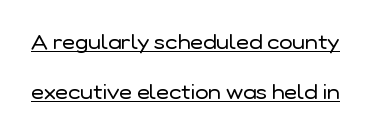
{"italic": "no", "bold": "no", "underline": "yes", "line_spacing": "loose", "line_spacing_ratio": 2.48, "letter_spacing": "normal", "letter_spacing_em": 0.0, "glyph_px": 20}
